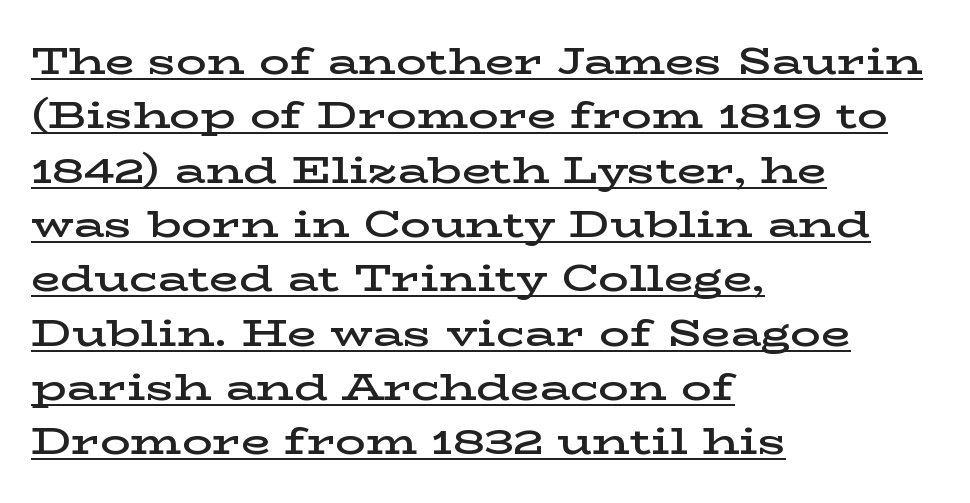
{"serif": "yes", "italic": "no", "bold": "semi", "weight": "semibold", "width": "wide", "stroke_contrast": "low", "x_height": "medium", "monospaced": "no", "underline": "yes", "align": "left", "line_spacing": "normal", "line_spacing_ratio": 1.43, "letter_spacing": "normal", "letter_spacing_em": 0.0, "glyph_px": 38}
